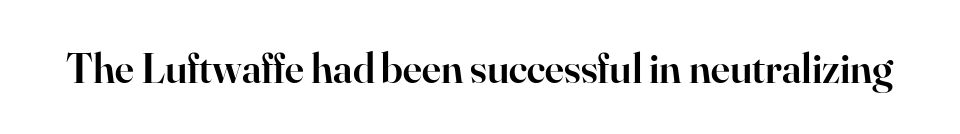
Q: Is the text bold? A: Semi-bold.
Q: Is the text italic (slanted)? A: No, it is upright.
Q: Is the typeface a serif or a sans-serif typeface? A: Serif.
Q: Is the text underlined? A: No.
Q: Is the spacing between letters normal or unusually wide? A: Normal.
Q: Width (condensed, normal, or wide)? A: Normal.
Q: Stroke contrast? A: High.
Q: x-height? A: Small.
Q: Monospaced? A: No.
